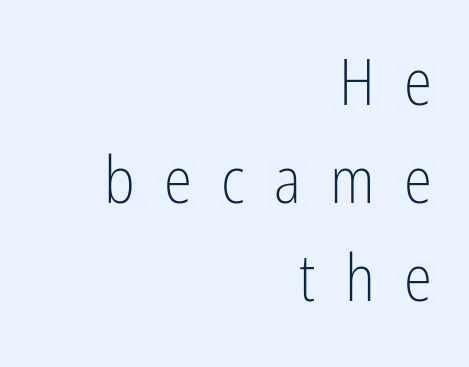
Alignment: flush right. Examine the stroke ends and you'll find no serifs. Successive baselines arrive at the customary interval. Letters rest on an invisible, unmarked baseline.
